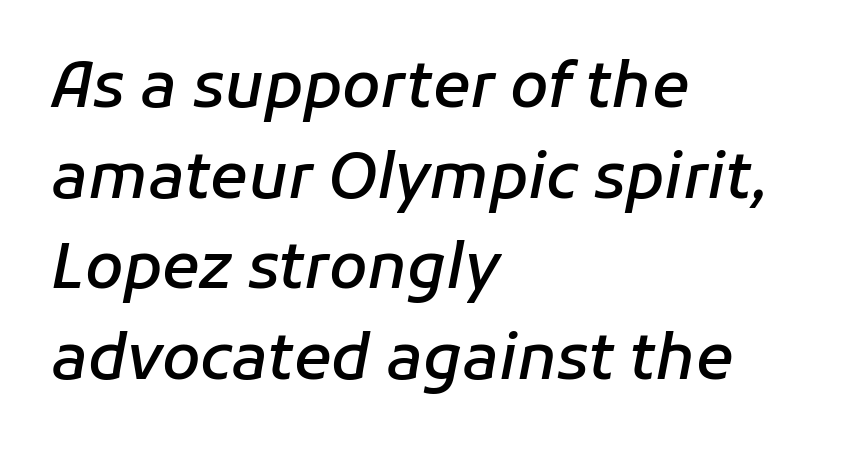
Q: Is the text bold? A: Semi-bold.
Q: Is the text italic (slanted)? A: Yes, it leans right by about 11 degrees.
Q: Is the text underlined? A: No.
Q: How is the paragraph aligned? A: Left-aligned.
Q: Is the spacing between letters normal or unusually wide? A: Normal.
Q: Is the spacing between lines tight, normal or loose? A: Normal.
Q: Width (condensed, normal, or wide)? A: Normal.
Q: Stroke contrast? A: Low.
Q: x-height? A: Medium.
Q: Monospaced? A: No.
